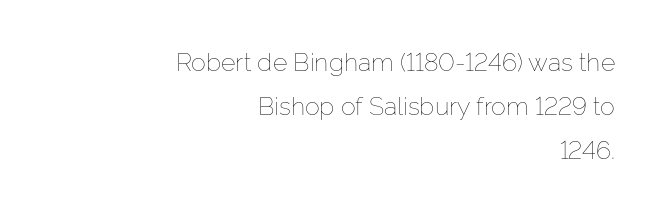
{"italic": "no", "bold": "no", "underline": "no", "align": "right", "line_spacing_ratio": 1.77, "letter_spacing": "normal", "letter_spacing_em": 0.0, "glyph_px": 25}
